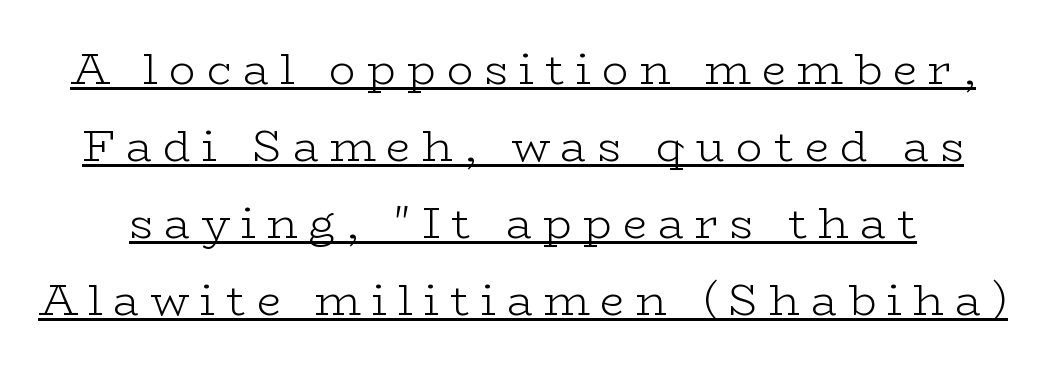
The image shows 44 px light, wide serif type, upright; set line spacing 1.75x, unusually wide letter spacing (+0.25 em), underlined; low stroke contrast and a medium x-height.
